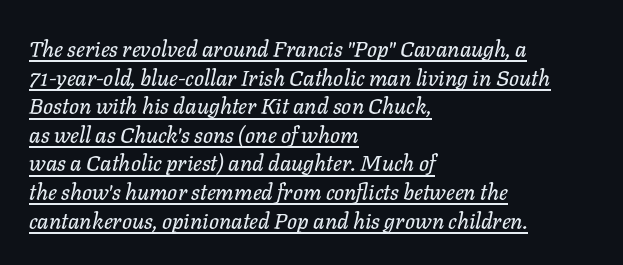
{"italic": "yes", "lean": "right", "slant_degrees": 11, "underline": "yes", "align": "left", "line_spacing": "normal", "line_spacing_ratio": 1.3, "letter_spacing": "normal", "letter_spacing_em": 0.0, "glyph_px": 22}
